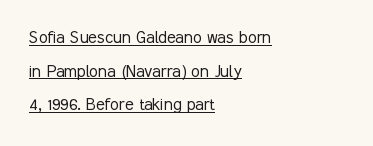
Q: Is the text bold? A: No.
Q: Is the text italic (slanted)? A: No, it is upright.
Q: Is the text underlined? A: Yes.
Q: How is the paragraph aligned? A: Left-aligned.
Q: Is the spacing between letters normal or unusually wide? A: Normal.
Q: Is the spacing between lines tight, normal or loose? A: Normal.
